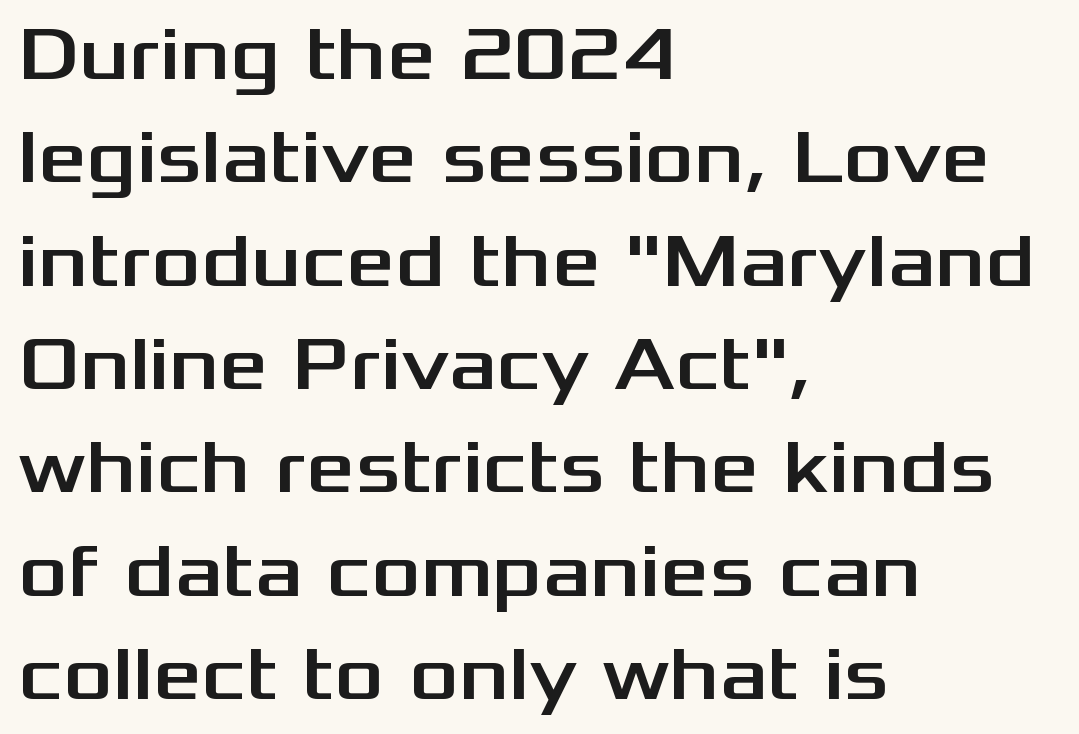
The tracking reads as untouched default to a designer's eye. Line beginnings align vertically; line endings do not. Style check: upright. These lines are composed in type without serifs.
